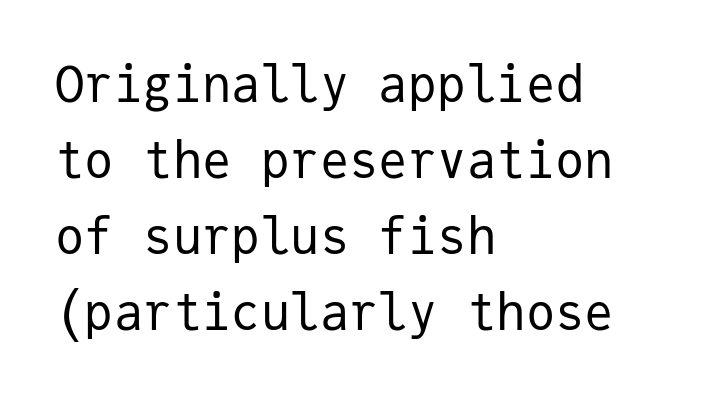
The image shows 49 px regular-weight sans-serif type, upright, monospaced; set left-aligned, normal line spacing (1.55x), normal letter spacing, not underlined; low stroke contrast and a medium x-height.
